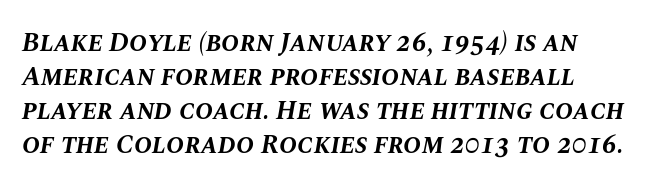
{"italic": "yes", "lean": "right", "slant_degrees": 10, "bold": "yes", "underline": "no", "line_spacing": "normal", "line_spacing_ratio": 1.26, "letter_spacing": "normal", "letter_spacing_em": 0.0, "glyph_px": 27}
